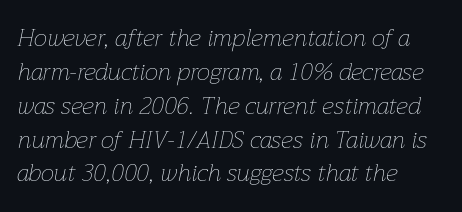
Q: Is the text bold? A: No.
Q: Is the text italic (slanted)? A: Yes, it leans right by about 12 degrees.
Q: Is the text underlined? A: No.
Q: How is the paragraph aligned? A: Left-aligned.
Q: Is the spacing between letters normal or unusually wide? A: Normal.
Q: Is the spacing between lines tight, normal or loose? A: Normal.
